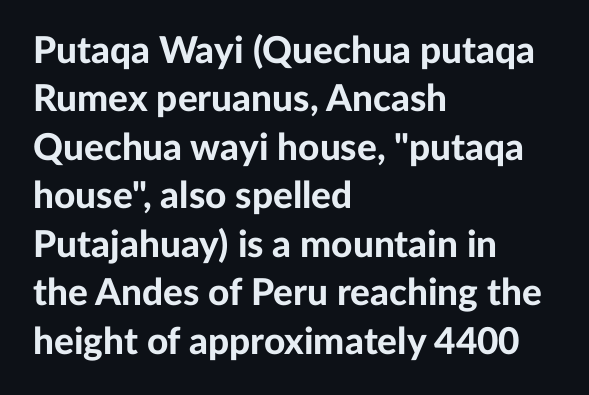
{"serif": "no", "italic": "no", "bold": "yes", "weight": "bold", "width": "normal", "stroke_contrast": "low", "x_height": "medium", "monospaced": "no", "underline": "no", "align": "left", "line_spacing": "normal", "line_spacing_ratio": 1.31, "letter_spacing": "normal", "letter_spacing_em": 0.0, "glyph_px": 37}
